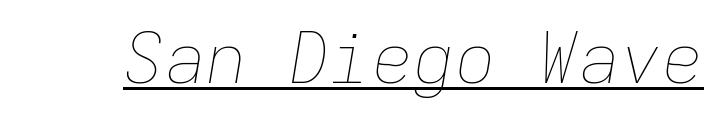
Q: Is the text bold? A: No.
Q: Is the text italic (slanted)? A: Yes, it leans right by about 9 degrees.
Q: Is the text underlined? A: Yes.
Q: Is the spacing between letters normal or unusually wide? A: Normal.
Q: Width (condensed, normal, or wide)? A: Normal.
Q: Stroke contrast? A: Low.
Q: x-height? A: Medium.
Q: Monospaced? A: Yes.
